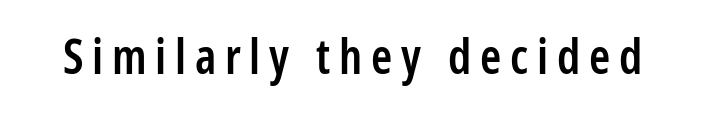
The image shows 48 px semibold, condensed sans-serif type, upright; set not underlined; low stroke contrast and a medium x-height.
